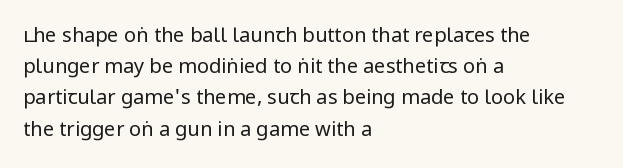
The image shows 20 px text type, upright; set left-aligned, normal line spacing (1.56x), normal letter spacing, not underlined.
